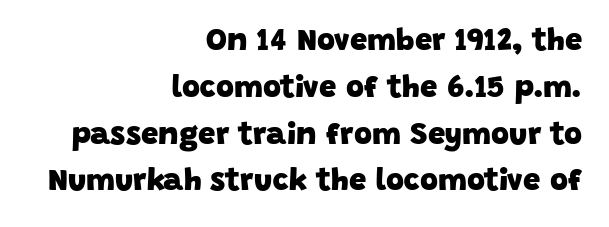
Q: Is the text bold? A: Yes.
Q: Is the typeface a serif or a sans-serif typeface? A: Sans-serif.
Q: Is the text underlined? A: No.
Q: How is the paragraph aligned? A: Right-aligned.
Q: Is the spacing between letters normal or unusually wide? A: Normal.
Q: Is the spacing between lines tight, normal or loose? A: Normal.
Q: Width (condensed, normal, or wide)? A: Normal.
Q: Stroke contrast? A: Low.
Q: x-height? A: Large.
Q: Monospaced? A: No.
